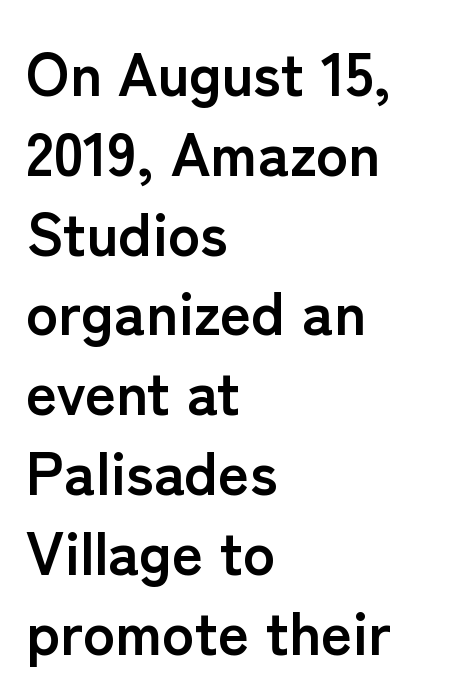
{"serif": "no", "italic": "no", "bold": "yes", "weight": "semibold", "width": "normal", "stroke_contrast": "low", "x_height": "medium", "monospaced": "no", "underline": "no", "align": "left", "line_spacing": "normal", "line_spacing_ratio": 1.33, "letter_spacing": "normal", "letter_spacing_em": 0.0, "glyph_px": 60}
